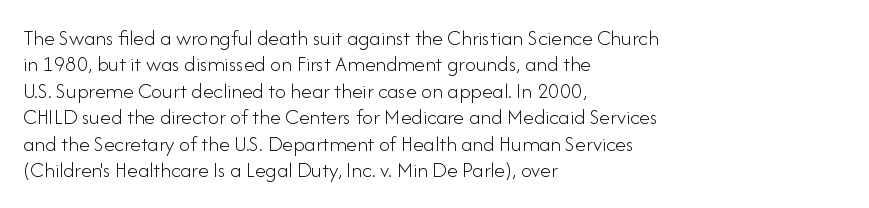
Q: Is the text bold? A: No.
Q: Is the text italic (slanted)? A: No, it is upright.
Q: Is the text underlined? A: No.
Q: How is the paragraph aligned? A: Left-aligned.
Q: Is the spacing between letters normal or unusually wide? A: Normal.
